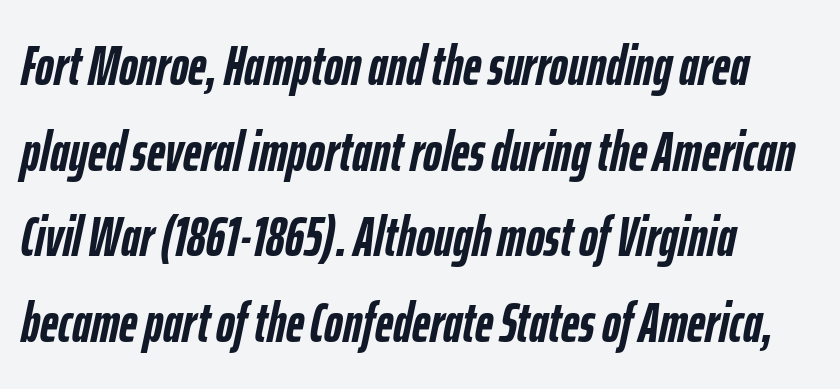
The image shows 56 px semibold, condensed type, italic (leaning right); set left-aligned, normal line spacing (1.53x), normal letter spacing, not underlined; low stroke contrast and a medium x-height.
